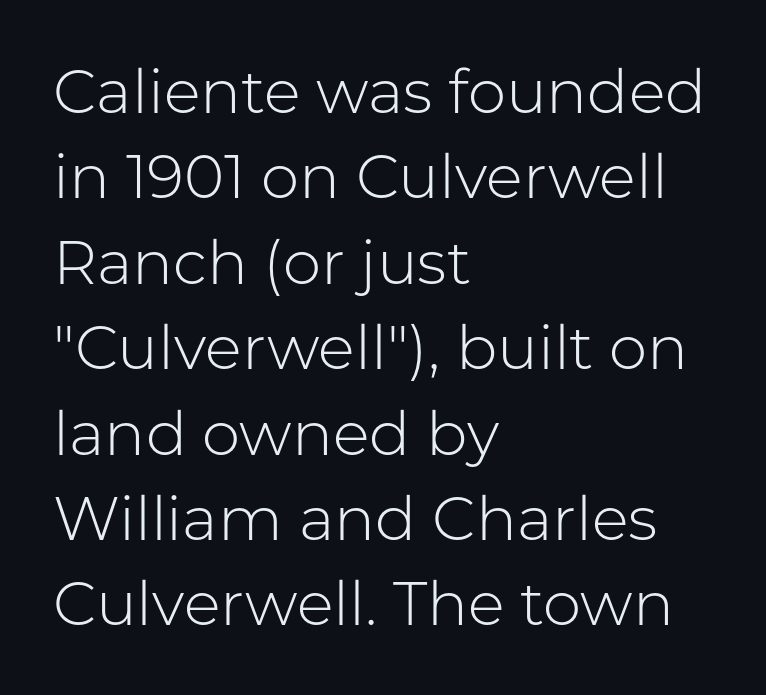
Q: Is the text bold? A: No.
Q: Is the text italic (slanted)? A: No, it is upright.
Q: Is the typeface a serif or a sans-serif typeface? A: Sans-serif.
Q: Is the text underlined? A: No.
Q: How is the paragraph aligned? A: Left-aligned.
Q: Is the spacing between letters normal or unusually wide? A: Normal.
Q: Is the spacing between lines tight, normal or loose? A: Normal.
Q: Width (condensed, normal, or wide)? A: Normal.
Q: Stroke contrast? A: Low.
Q: x-height? A: Medium.
Q: Monospaced? A: No.
